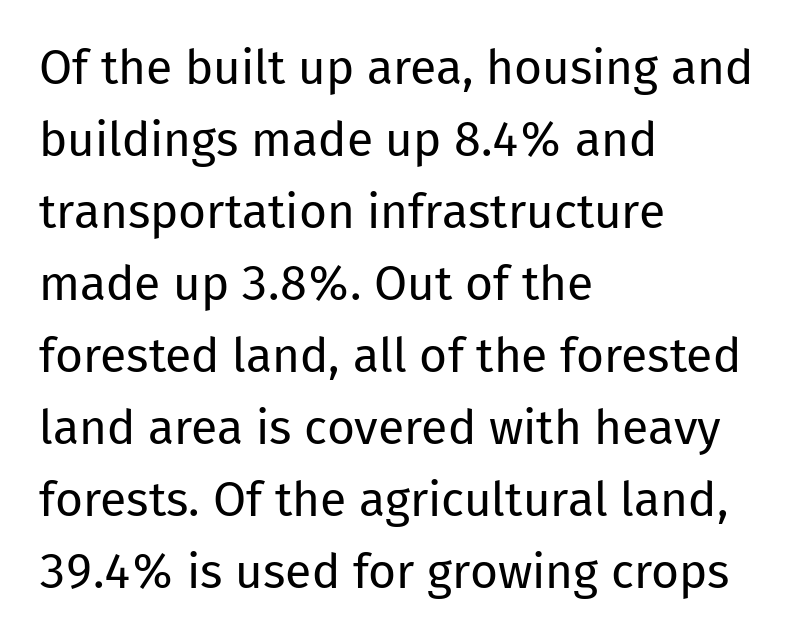
{"serif": "no", "italic": "no", "bold": "no", "weight": "regular", "width": "normal", "stroke_contrast": "low", "x_height": "medium", "monospaced": "no", "underline": "no", "align": "left", "line_spacing": "normal", "line_spacing_ratio": 1.5, "letter_spacing": "normal", "letter_spacing_em": 0.0, "glyph_px": 48}
